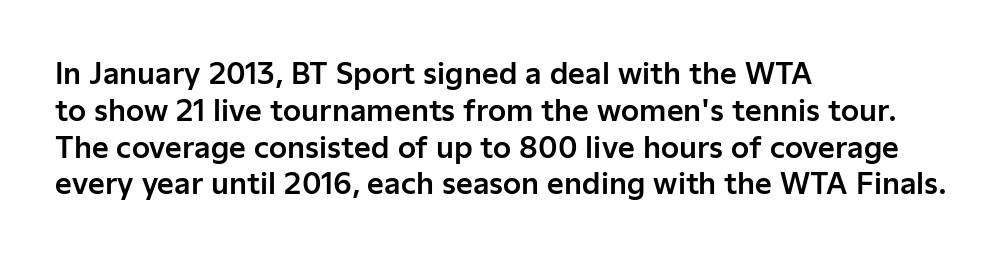
{"serif": "no", "italic": "no", "width": "normal", "stroke_contrast": "low", "x_height": "medium", "monospaced": "no", "underline": "no", "align": "left", "line_spacing": "normal", "line_spacing_ratio": 1.27, "letter_spacing": "normal", "letter_spacing_em": 0.0, "glyph_px": 29}
